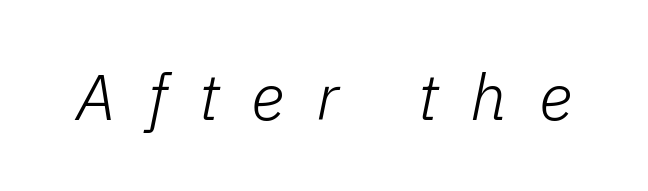
Q: Is the text bold? A: No.
Q: Is the text italic (slanted)? A: Yes, it leans right by about 11 degrees.
Q: Is the text underlined? A: No.
Q: Is the spacing between letters normal or unusually wide? A: Unusually wide.
Q: Width (condensed, normal, or wide)? A: Normal.
Q: Stroke contrast? A: Low.
Q: x-height? A: Medium.
Q: Monospaced? A: No.
